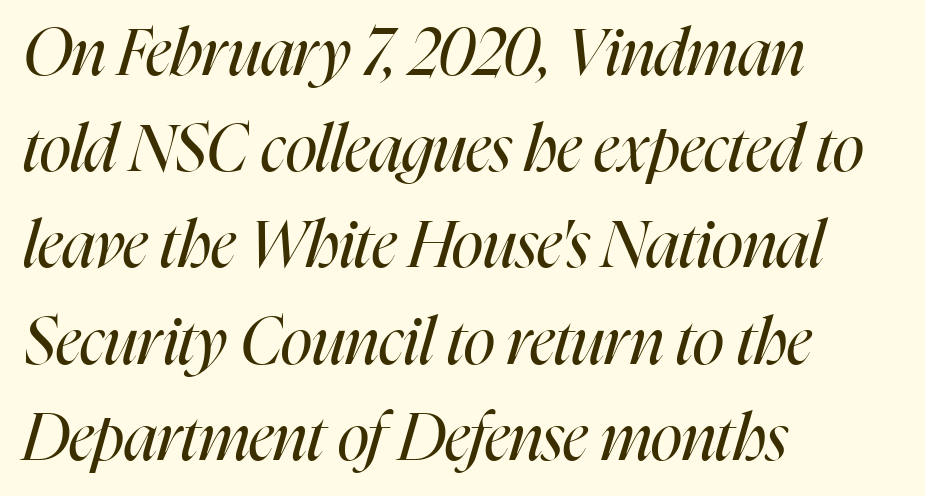
The image shows 65 px regular-weight, condensed type, italic (leaning right); set left-aligned, normal line spacing (1.48x), normal letter spacing, not underlined; high stroke contrast and a medium x-height.
